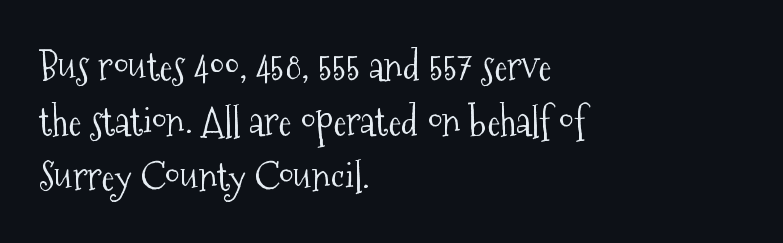
{"serif": "yes", "italic": "no", "bold": "no", "weight": "light", "width": "condensed", "stroke_contrast": "medium", "x_height": "medium", "monospaced": "no", "underline": "no", "align": "left", "line_spacing": "normal", "line_spacing_ratio": 1.41, "letter_spacing": "normal", "letter_spacing_em": 0.0, "glyph_px": 39}
